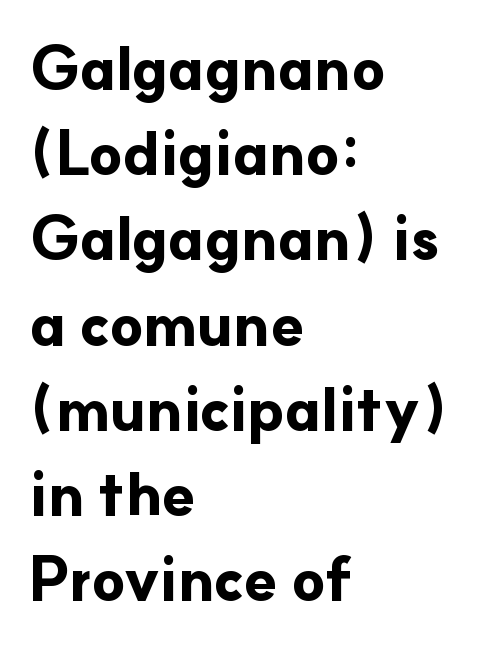
Q: Is the text bold? A: Yes.
Q: Is the text italic (slanted)? A: No, it is upright.
Q: Is the typeface a serif or a sans-serif typeface? A: Sans-serif.
Q: Is the text underlined? A: No.
Q: How is the paragraph aligned? A: Left-aligned.
Q: Is the spacing between letters normal or unusually wide? A: Normal.
Q: Is the spacing between lines tight, normal or loose? A: Normal.
Q: Width (condensed, normal, or wide)? A: Normal.
Q: Stroke contrast? A: Low.
Q: x-height? A: Small.
Q: Monospaced? A: No.
